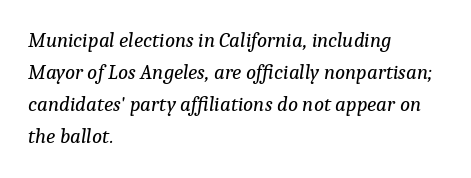
What's the leading like? Ordinary, nothing unusual. The strip under each line holds only bare page. Students, note that the glyphs here touch the page at normal intervals. This is not heavy type; no bold has been used.
